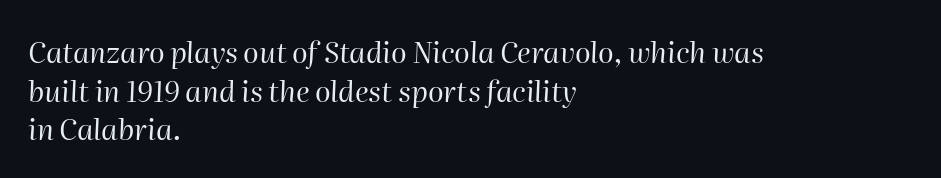
Q: Is the text bold? A: No.
Q: Is the text italic (slanted)? A: Yes, it leans right by about 2 degrees.
Q: Is the text underlined? A: No.
Q: How is the paragraph aligned? A: Left-aligned.
Q: Is the spacing between letters normal or unusually wide? A: Normal.
Q: Is the spacing between lines tight, normal or loose? A: Normal.
Q: Width (condensed, normal, or wide)? A: Normal.
Q: Stroke contrast? A: High.
Q: x-height? A: Medium.
Q: Monospaced? A: No.
